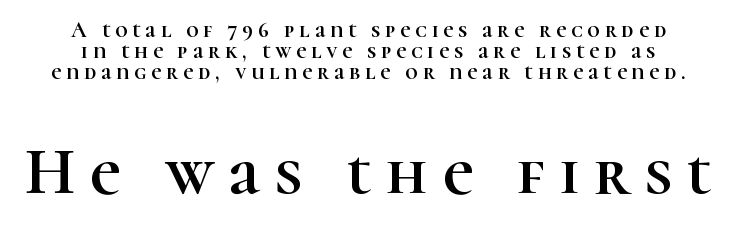
{"serif": "yes", "italic": "no", "width": "normal", "stroke_contrast": "high", "x_height": "medium", "monospaced": "no", "underline": "no", "align": "center", "line_spacing": "tight", "line_spacing_ratio": 0.96, "letter_spacing": "wide", "letter_spacing_em": 0.22, "larger_block": "second", "size_ratio": 3.0, "glyph_px": 66}
